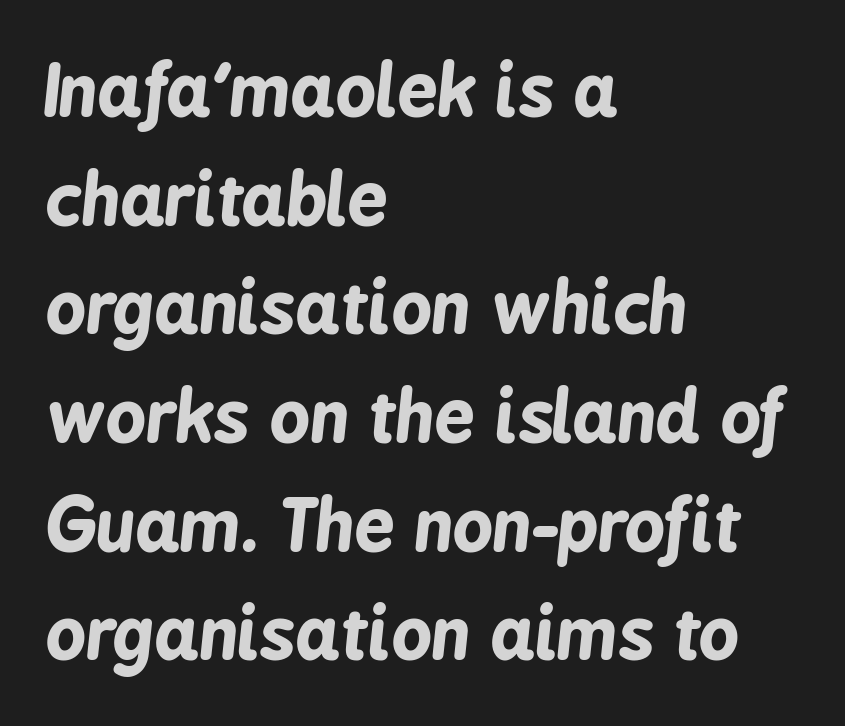
Q: Is the text bold? A: Yes.
Q: Is the text italic (slanted)? A: Yes, it leans right by about 6 degrees.
Q: Is the text underlined? A: No.
Q: How is the paragraph aligned? A: Left-aligned.
Q: Is the spacing between letters normal or unusually wide? A: Normal.
Q: Is the spacing between lines tight, normal or loose? A: Normal.
Q: Width (condensed, normal, or wide)? A: Condensed.
Q: Stroke contrast? A: Low.
Q: x-height? A: Medium.
Q: Monospaced? A: No.
